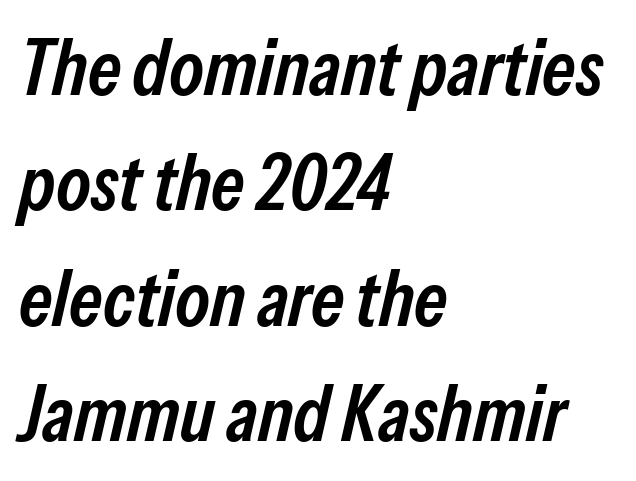
{"italic": "yes", "lean": "right", "slant_degrees": 13, "bold": "semi", "weight": "semibold", "width": "condensed", "stroke_contrast": "low", "x_height": "medium", "monospaced": "no", "underline": "no", "align": "left", "line_spacing": "normal", "line_spacing_ratio": 1.48, "letter_spacing": "normal", "letter_spacing_em": 0.0, "glyph_px": 78}
